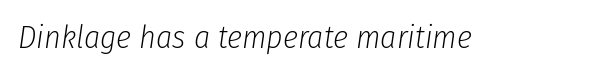
Q: Is the text bold? A: No.
Q: Is the text italic (slanted)? A: Yes, it leans right by about 8 degrees.
Q: Is the text underlined? A: No.
Q: Is the spacing between letters normal or unusually wide? A: Normal.
Q: Width (condensed, normal, or wide)? A: Condensed.
Q: Stroke contrast? A: Low.
Q: x-height? A: Medium.
Q: Monospaced? A: No.
